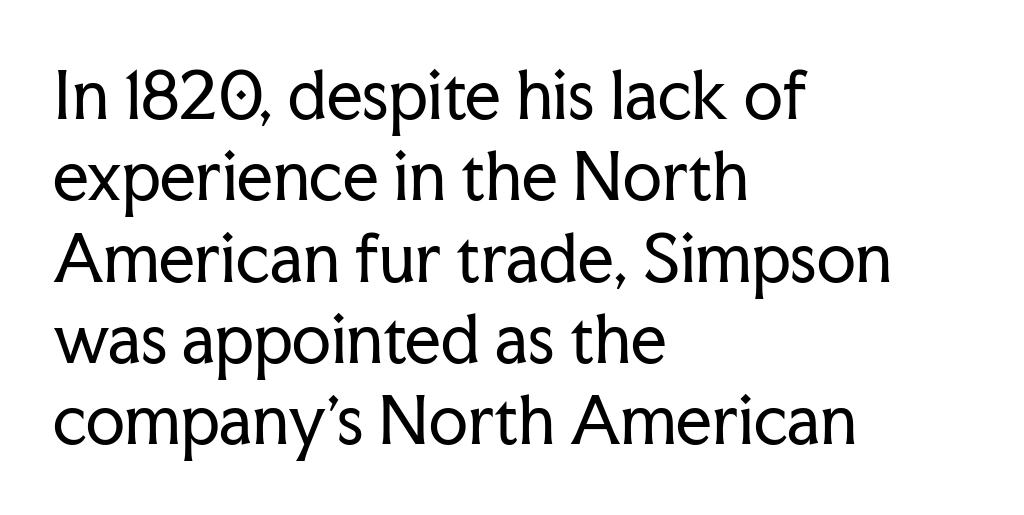
Q: Is the text bold? A: No.
Q: Is the text italic (slanted)? A: No, it is upright.
Q: Is the typeface a serif or a sans-serif typeface? A: Serif.
Q: Is the text underlined? A: No.
Q: How is the paragraph aligned? A: Left-aligned.
Q: Is the spacing between letters normal or unusually wide? A: Normal.
Q: Is the spacing between lines tight, normal or loose? A: Normal.
Q: Width (condensed, normal, or wide)? A: Normal.
Q: Stroke contrast? A: Low.
Q: x-height? A: Medium.
Q: Monospaced? A: No.
